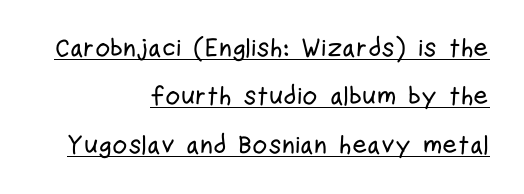
The image shows 26 px text type, upright; set right-aligned, line spacing 1.86x, normal letter spacing, underlined.
